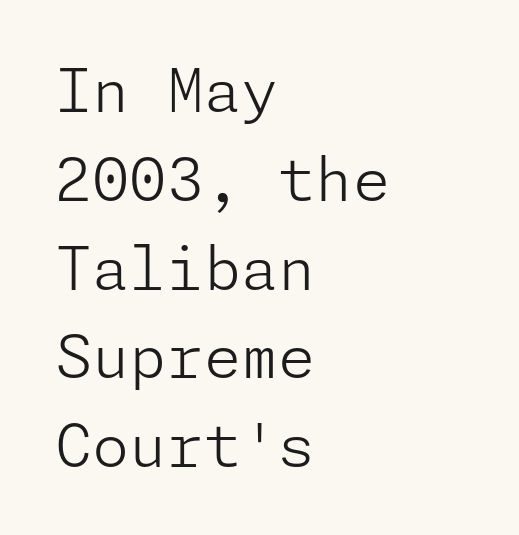
Q: Is the text bold? A: No.
Q: Is the text italic (slanted)? A: No, it is upright.
Q: Is the typeface a serif or a sans-serif typeface? A: Sans-serif.
Q: Is the text underlined? A: No.
Q: How is the paragraph aligned? A: Left-aligned.
Q: Is the spacing between letters normal or unusually wide? A: Normal.
Q: Is the spacing between lines tight, normal or loose? A: Normal.
Q: Width (condensed, normal, or wide)? A: Normal.
Q: Stroke contrast? A: Low.
Q: x-height? A: Medium.
